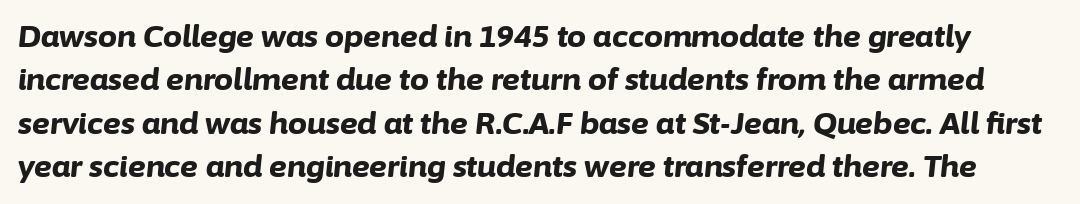
The image shows 30 px bold type, italic (leaning right); set normal line spacing (1.45x), normal letter spacing, not underlined; low stroke contrast and a medium x-height.
